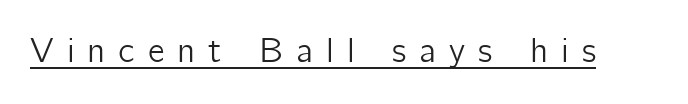
Q: Is the text italic (slanted)? A: No, it is upright.
Q: Is the typeface a serif or a sans-serif typeface? A: Sans-serif.
Q: Is the text underlined? A: Yes.
Q: Is the spacing between letters normal or unusually wide? A: Unusually wide.
Q: Width (condensed, normal, or wide)? A: Normal.
Q: Stroke contrast? A: Low.
Q: x-height? A: Medium.
Q: Monospaced? A: No.
